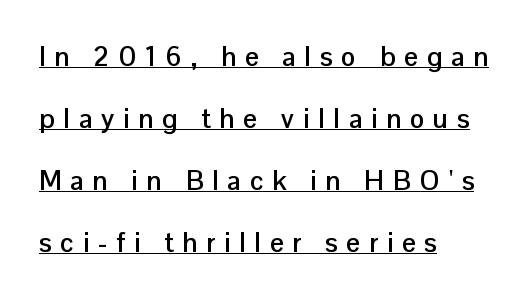
The rendering anchors every line to the left-hand side. The designer dialed line spacing up above the default. Chunky letters — that's bold for sure. Underlining? Definitely there. Here the glyphs are tracked loosely, breaking word shapes into spaced letters.
